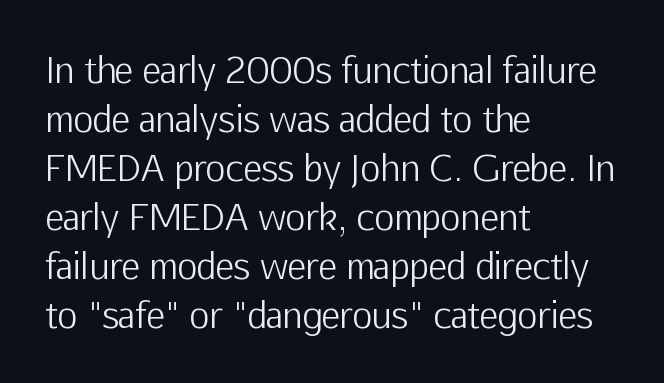
Q: Is the text bold? A: No.
Q: Is the text italic (slanted)? A: No, it is upright.
Q: Is the typeface a serif or a sans-serif typeface? A: Sans-serif.
Q: Is the text underlined? A: No.
Q: How is the paragraph aligned? A: Left-aligned.
Q: Is the spacing between letters normal or unusually wide? A: Normal.
Q: Is the spacing between lines tight, normal or loose? A: Normal.
Q: Width (condensed, normal, or wide)? A: Normal.
Q: Stroke contrast? A: Low.
Q: x-height? A: Medium.
Q: Monospaced? A: No.
